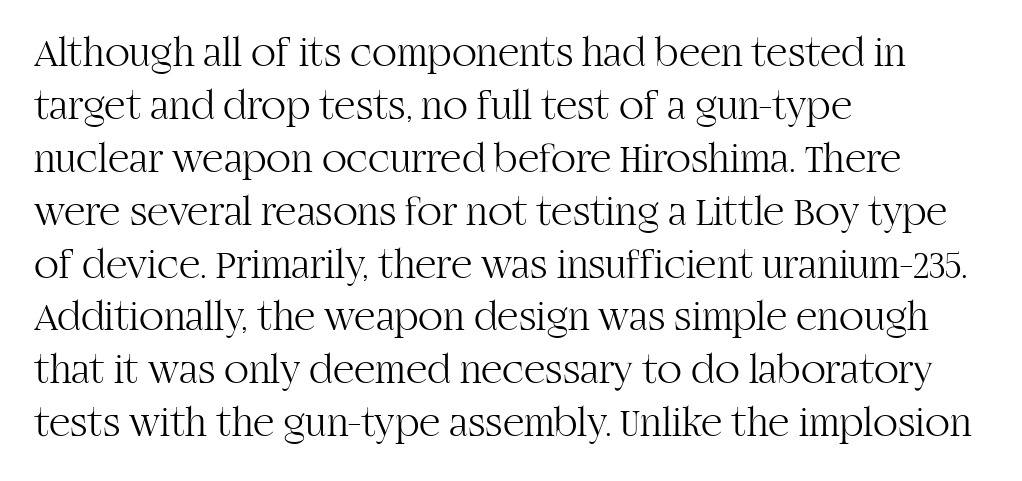
{"serif": "yes", "italic": "no", "bold": "no", "weight": "light", "width": "normal", "stroke_contrast": "high", "x_height": "large", "monospaced": "no", "underline": "no", "align": "left", "line_spacing": "normal", "line_spacing_ratio": 1.29, "letter_spacing": "normal", "letter_spacing_em": 0.0, "glyph_px": 41}
